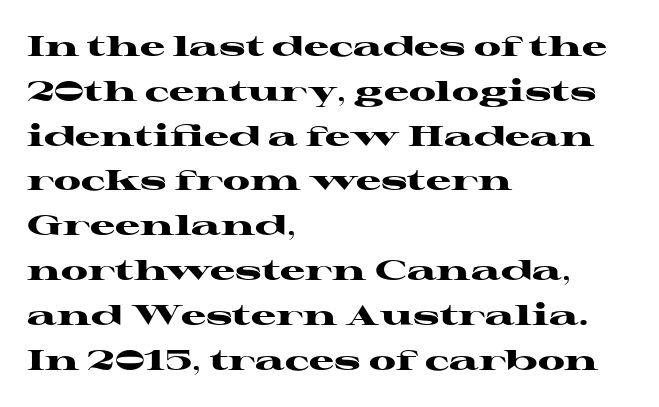
{"serif": "yes", "italic": "no", "bold": "yes", "weight": "heavy", "width": "wide", "stroke_contrast": "high", "x_height": "medium", "monospaced": "no", "underline": "no", "align": "left", "line_spacing": "normal", "line_spacing_ratio": 1.6, "letter_spacing": "normal", "letter_spacing_em": 0.0, "glyph_px": 28}
